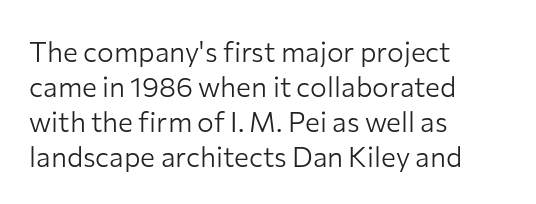
Q: Is the text bold? A: No.
Q: Is the text italic (slanted)? A: No, it is upright.
Q: Is the typeface a serif or a sans-serif typeface? A: Sans-serif.
Q: Is the text underlined? A: No.
Q: How is the paragraph aligned? A: Left-aligned.
Q: Is the spacing between letters normal or unusually wide? A: Normal.
Q: Is the spacing between lines tight, normal or loose? A: Normal.
Q: Width (condensed, normal, or wide)? A: Normal.
Q: Stroke contrast? A: Low.
Q: x-height? A: Medium.
Q: Monospaced? A: No.
